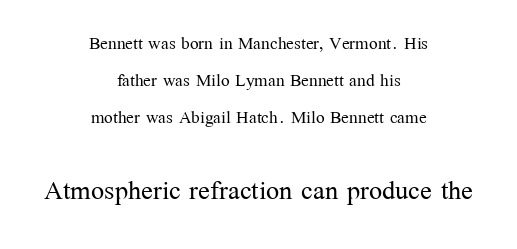
The image shows 35 px light serif type, upright; set centered, normal line spacing (1.6x), normal letter spacing, not underlined; the second (bottom) block is 1.52x larger; medium stroke contrast and a medium x-height.
